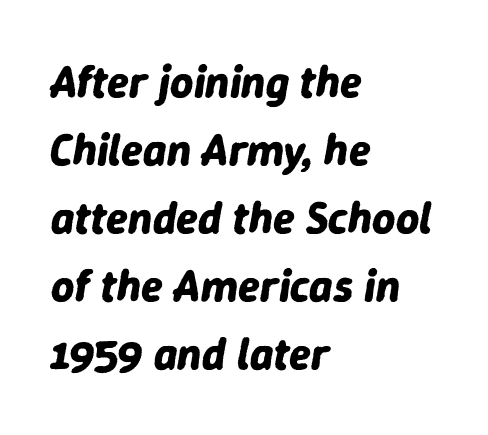
{"italic": "yes", "lean": "right", "slant_degrees": 9, "bold": "yes", "weight": "bold", "width": "normal", "stroke_contrast": "low", "x_height": "medium", "monospaced": "no", "underline": "no", "align": "left", "line_spacing": "normal", "line_spacing_ratio": 1.51, "letter_spacing": "normal", "letter_spacing_em": 0.0, "glyph_px": 45}
